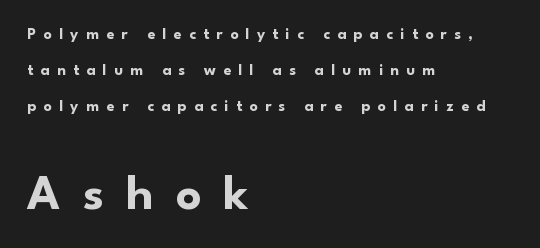
The image shows 49 px bold sans-serif type, upright; set left-aligned, loose line spacing (2.25x), unusually wide letter spacing (+0.46 em), not underlined; the second (bottom) block is 3.06x larger; low stroke contrast and a small x-height.
